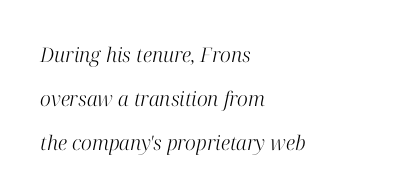
The image shows 20 px text type, italic (leaning right); set left-aligned, loose line spacing (2.19x), normal letter spacing, not underlined.
